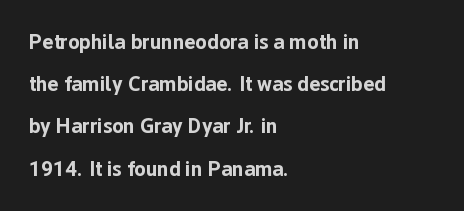
The image shows 21 px bold type, upright; set left-aligned, loose line spacing (2.01x), normal letter spacing, not underlined.
